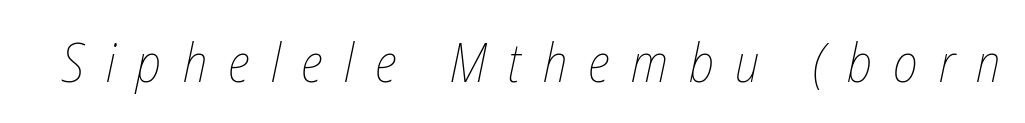
The image shows 53 px thin, condensed type, italic (leaning right); set unusually wide letter spacing (+0.4 em), not underlined; low stroke contrast and a medium x-height.
